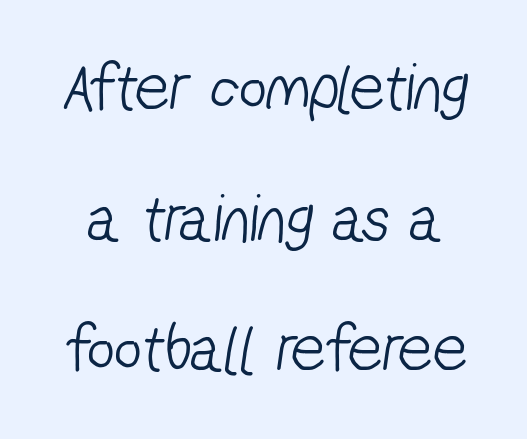
{"serif": "no", "bold": "no", "weight": "light", "width": "condensed", "stroke_contrast": "low", "x_height": "medium", "monospaced": "no", "underline": "no", "line_spacing": "loose", "line_spacing_ratio": 1.92, "letter_spacing": "normal", "letter_spacing_em": 0.0, "glyph_px": 68}
